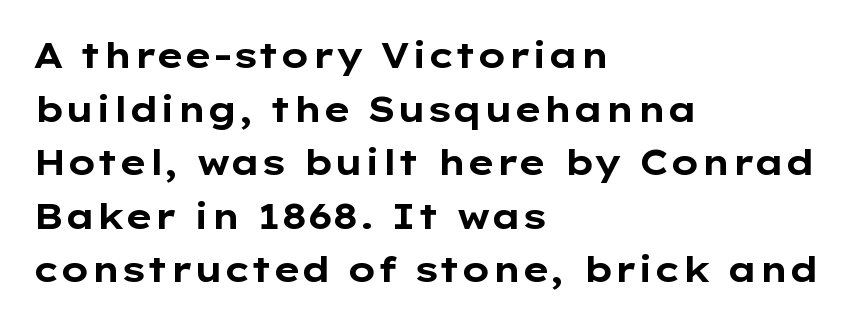
The image shows 35 px bold, wide sans-serif type, upright; set left-aligned, normal line spacing (1.53x), normal letter spacing, not underlined; low stroke contrast and a medium x-height.
